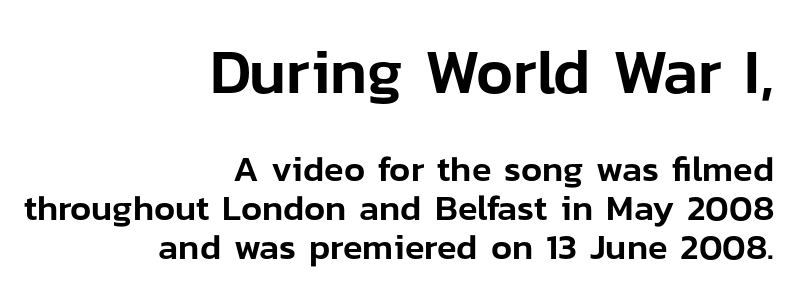
The image shows 63 px sans-serif type, upright; set right-aligned, tight line spacing (1.08x), normal letter spacing, not underlined; the first (top) block is 1.75x larger; low stroke contrast and a medium x-height.
